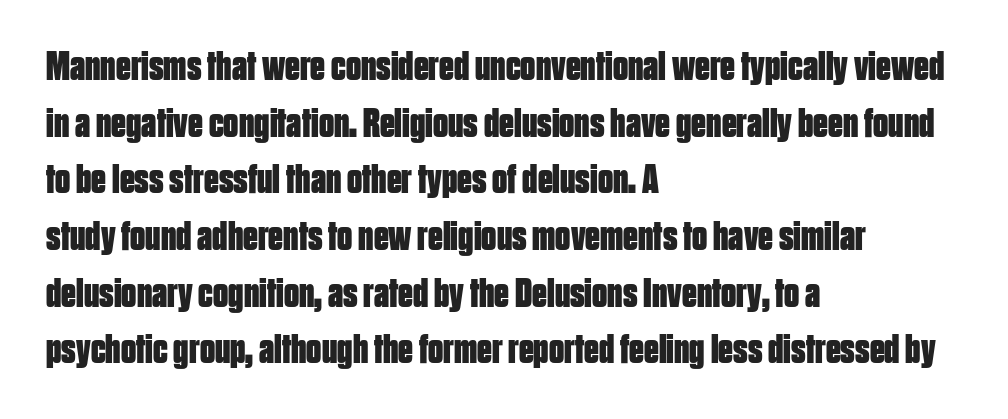
{"serif": "no", "italic": "no", "bold": "yes", "weight": "bold", "width": "condensed", "stroke_contrast": "low", "x_height": "large", "monospaced": "no", "underline": "no", "align": "left", "line_spacing": "normal", "line_spacing_ratio": 1.35, "letter_spacing": "normal", "letter_spacing_em": 0.0, "glyph_px": 42}
